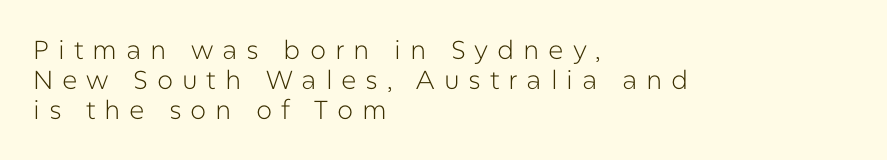
Q: Is the text bold? A: No.
Q: Is the text italic (slanted)? A: No, it is upright.
Q: Is the text underlined? A: No.
Q: How is the paragraph aligned? A: Left-aligned.
Q: Is the spacing between letters normal or unusually wide? A: Unusually wide.
